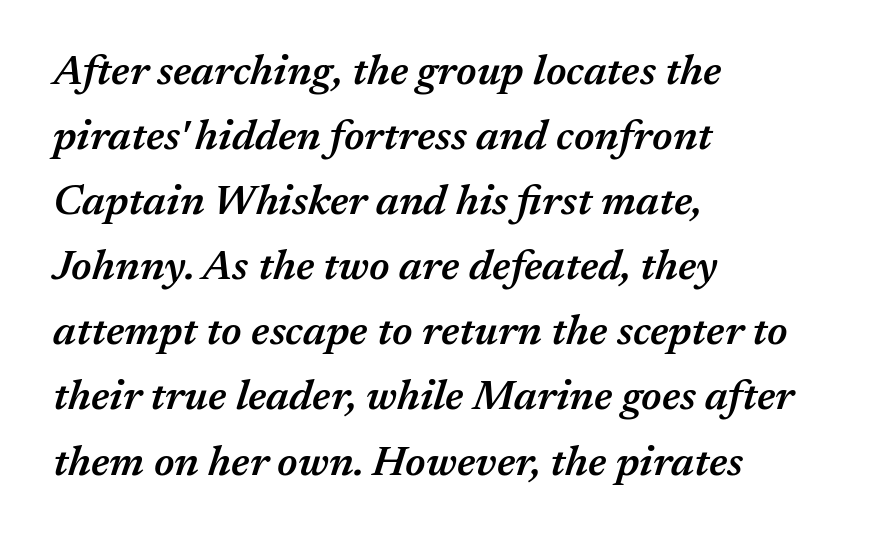
Characters are canted at an angle relative to the baseline's perpendicular. Glyph-to-glyph distance matches everyday printed text. A fair bit of extra ink — the face is semibold, not bold. Where is the straight margin? On the left. Glance below the letters and you will spot only blank space.
